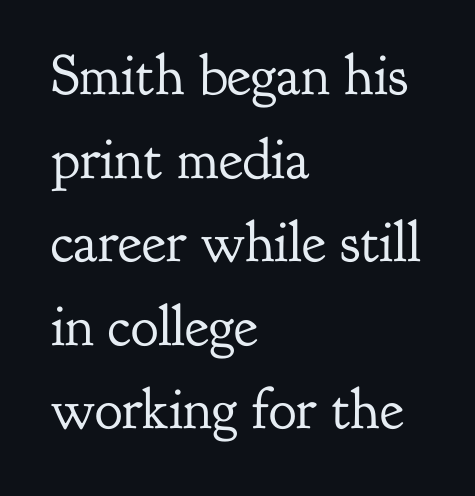
The line texture is even and compact thanks to regular tracking. What's the leading like? Ordinary, nothing unusual. Stroke mass is kept to a normal reading level or below. The zone under the glyphs is completely vacant. The font family rendered here belongs to the serif group. Here the designer chose a conventional face with non-uniform glyph widths.
